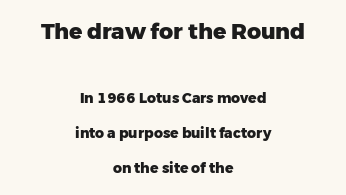
Q: Is the text bold? A: Yes.
Q: Is the text italic (slanted)? A: No, it is upright.
Q: Is the text underlined? A: No.
Q: How is the paragraph aligned? A: Centered.
Q: Is the spacing between letters normal or unusually wide? A: Normal.
Q: Is the spacing between lines tight, normal or loose? A: Loose.
Q: Which block of text is set in a larger size, the first (top) or the second (bottom)? A: The first (top) one.
